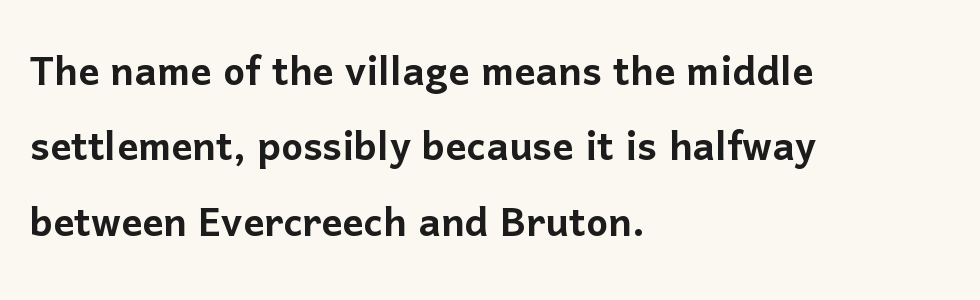
Q: Is the text italic (slanted)? A: No, it is upright.
Q: Is the typeface a serif or a sans-serif typeface? A: Sans-serif.
Q: Is the text underlined? A: No.
Q: How is the paragraph aligned? A: Left-aligned.
Q: Is the spacing between letters normal or unusually wide? A: Normal.
Q: Is the spacing between lines tight, normal or loose? A: Normal.
Q: Width (condensed, normal, or wide)? A: Normal.
Q: Stroke contrast? A: Low.
Q: x-height? A: Medium.
Q: Monospaced? A: No.
